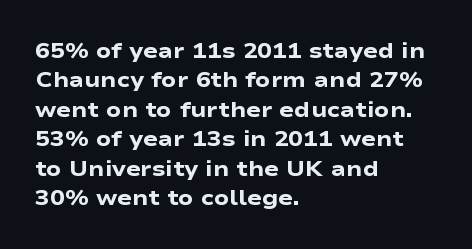
Q: Is the text bold? A: Yes.
Q: Is the text italic (slanted)? A: No, it is upright.
Q: Is the text underlined? A: No.
Q: How is the paragraph aligned? A: Left-aligned.
Q: Is the spacing between letters normal or unusually wide? A: Normal.
Q: Is the spacing between lines tight, normal or loose? A: Normal.
